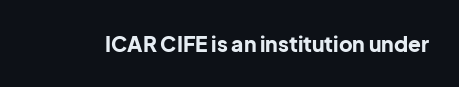
Q: Is the text bold? A: Yes.
Q: Is the text italic (slanted)? A: No, it is upright.
Q: Is the text underlined? A: No.
Q: Is the spacing between letters normal or unusually wide? A: Normal.
